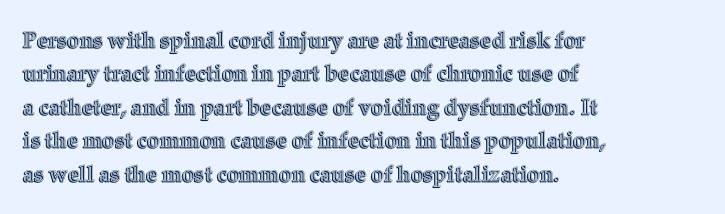
The image shows 22 px text type, upright; set left-aligned, normal line spacing (1.52x), normal letter spacing, not underlined.
